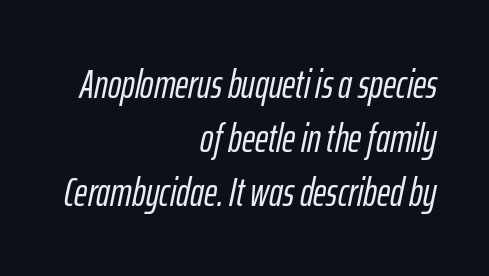
Q: Is the text italic (slanted)? A: Yes, it leans right by about 12 degrees.
Q: Is the text underlined? A: No.
Q: How is the paragraph aligned? A: Right-aligned.
Q: Is the spacing between letters normal or unusually wide? A: Normal.
Q: Is the spacing between lines tight, normal or loose? A: Normal.
Q: Width (condensed, normal, or wide)? A: Condensed.
Q: Stroke contrast? A: Low.
Q: x-height? A: Medium.
Q: Monospaced? A: No.
